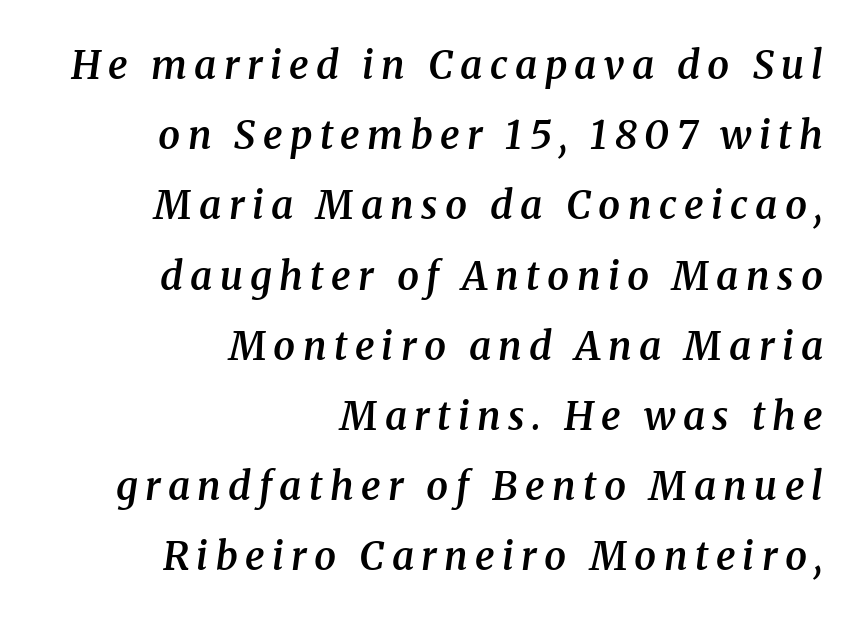
Q: Is the text bold? A: Semi-bold.
Q: Is the text italic (slanted)? A: Yes, it leans right by about 8 degrees.
Q: Is the typeface a serif or a sans-serif typeface? A: Serif.
Q: Is the text underlined? A: No.
Q: How is the paragraph aligned? A: Right-aligned.
Q: Width (condensed, normal, or wide)? A: Normal.
Q: Stroke contrast? A: Medium.
Q: x-height? A: Medium.
Q: Monospaced? A: No.
